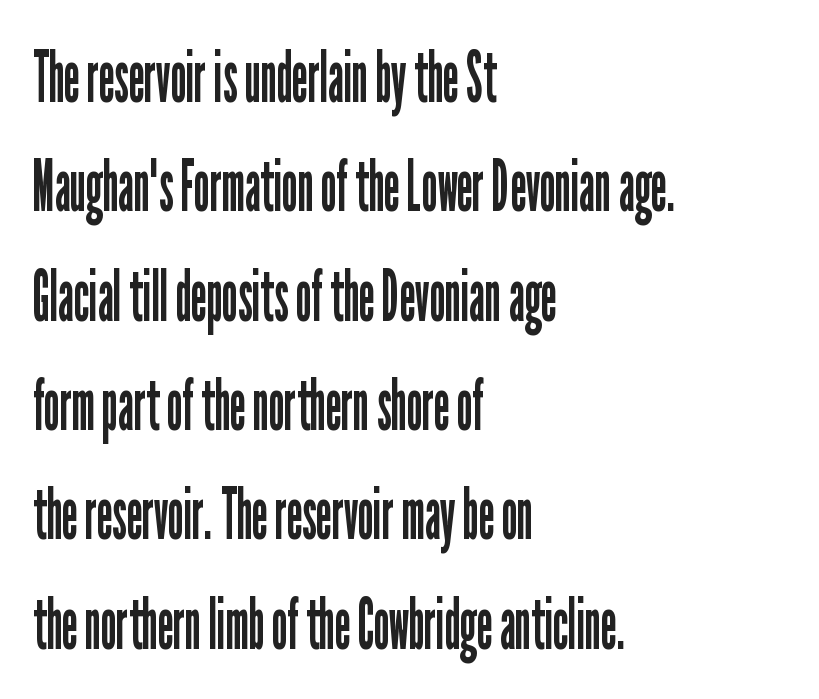
Character widths vary here, with narrow letters taking less room than wide ones. The letters stand straight up with perfectly vertical stems. How would I describe the line gaps? Plain and ordinary. Every row of glyphs begins at an identical x-position on the left. The letters look calm and open, with moderate or lighter stems.
